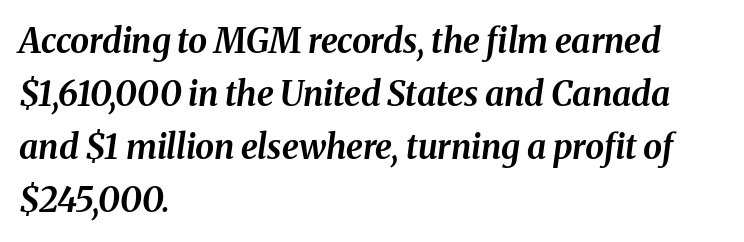
Q: Is the text bold? A: Yes.
Q: Is the text italic (slanted)? A: Yes, it leans right by about 8 degrees.
Q: Is the text underlined? A: No.
Q: How is the paragraph aligned? A: Left-aligned.
Q: Is the spacing between letters normal or unusually wide? A: Normal.
Q: Is the spacing between lines tight, normal or loose? A: Normal.
Q: Width (condensed, normal, or wide)? A: Normal.
Q: Stroke contrast? A: Medium.
Q: x-height? A: Medium.
Q: Monospaced? A: No.
